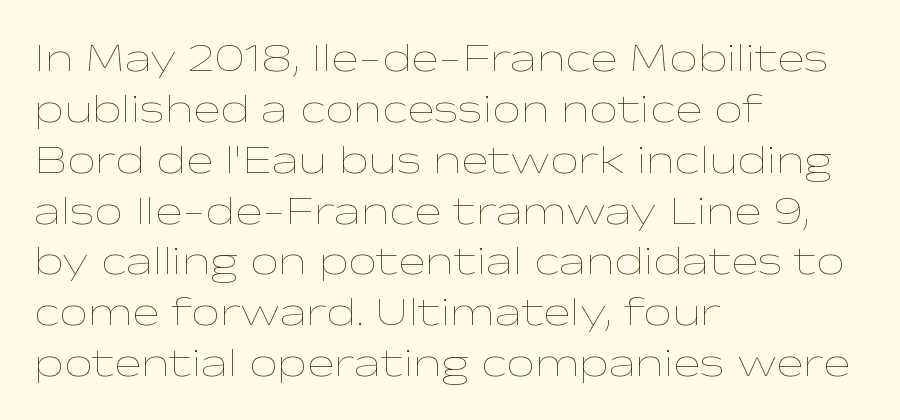
{"italic": "no", "bold": "no", "weight": "thin", "width": "wide", "stroke_contrast": "low", "x_height": "medium", "monospaced": "no", "underline": "no", "align": "left", "line_spacing_ratio": 1.24, "letter_spacing": "normal", "letter_spacing_em": 0.0, "glyph_px": 41}
